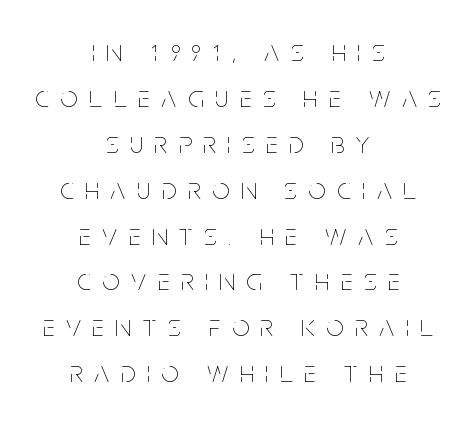
Is this a heavy cut? Hardly; it is regular or lighter. Casual observation: everything's sitting right in the middle. The face used here is proportionally spaced, like ordinary book or web type. The letters stand straight up with perfectly vertical stems. Does extra space separate the letters? Yes, quite a lot of it. A bare baseline throughout the passage.
